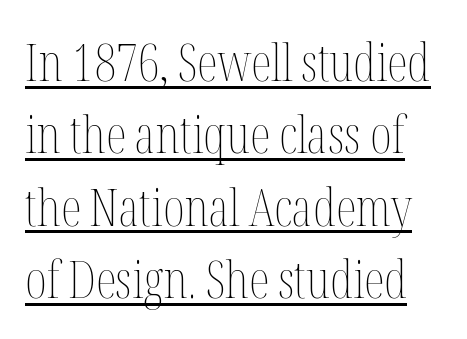
The line texture is even and compact thanks to regular tracking. Evenly set lines give the paragraph a standard silhouette. Caption: lettering with a line underneath. Do the characters align in a grid? No, the font is proportional.
